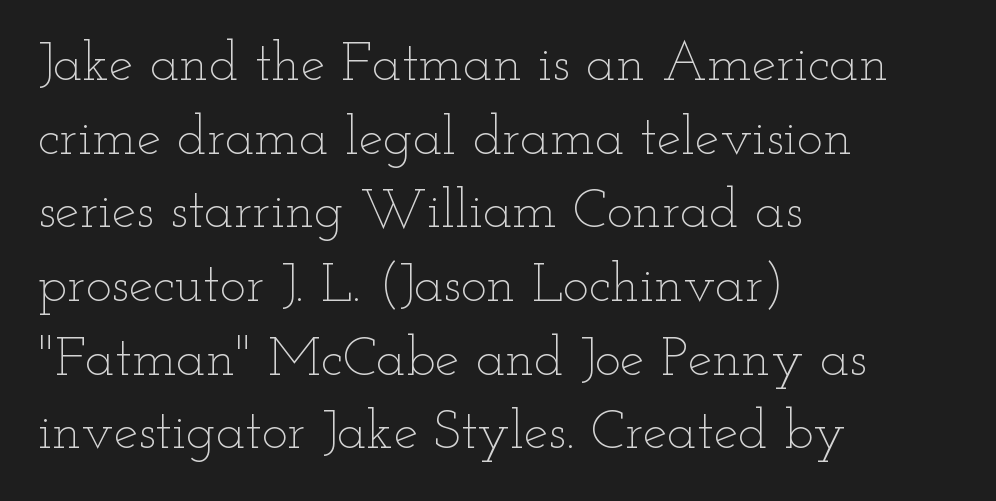
Nobody drew a line under any word here. Nothing heavy about these letters — not bold at all. There is no visible air inserted between adjacent glyphs. This is the regular roman posture of the typeface. The lines in this sample share a left origin and differ only in where they stop. This sample keeps an unexceptional amount of space between lines.
